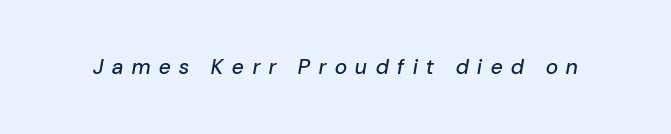
The image shows 21 px text type, italic (leaning right); set unusually wide letter spacing (+0.42 em), not underlined.
